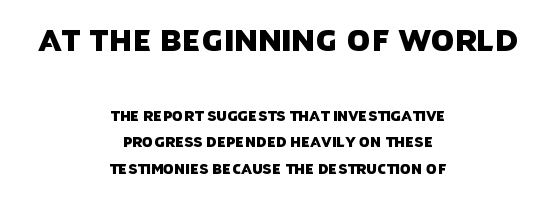
Q: Is the typeface a serif or a sans-serif typeface? A: Sans-serif.
Q: Is the text underlined? A: No.
Q: How is the paragraph aligned? A: Centered.
Q: Is the spacing between letters normal or unusually wide? A: Normal.
Q: Is the spacing between lines tight, normal or loose? A: Loose.
Q: Which block of text is set in a larger size, the first (top) or the second (bottom)? A: The first (top) one.
Q: Width (condensed, normal, or wide)? A: Normal.
Q: Stroke contrast? A: Low.
Q: x-height? A: Large.
Q: Monospaced? A: No.
